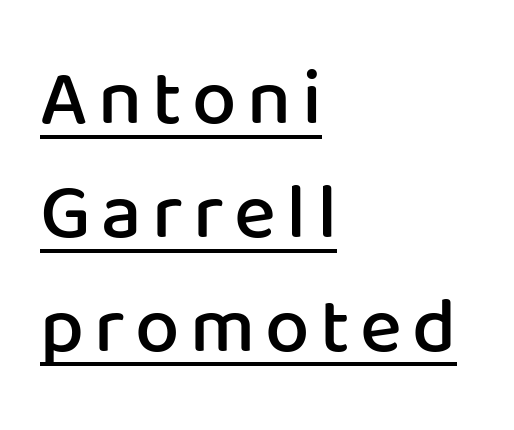
{"serif": "no", "italic": "no", "bold": "semi", "weight": "semibold", "width": "normal", "stroke_contrast": "low", "x_height": "medium", "monospaced": "no", "underline": "yes", "align": "left", "line_spacing": "normal", "line_spacing_ratio": 1.44, "glyph_px": 79}
